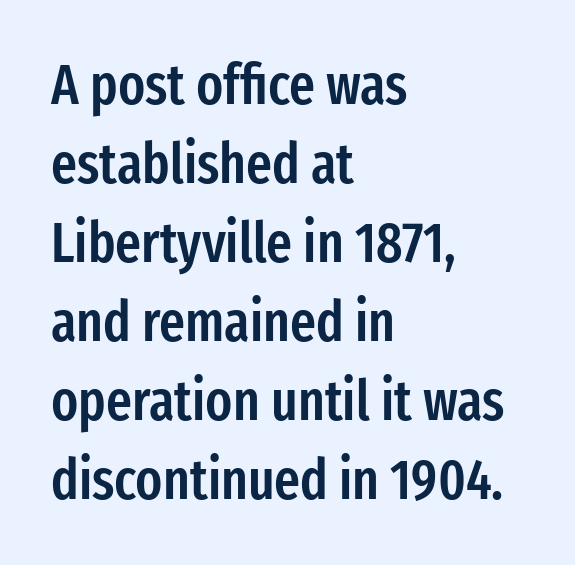
Characters follow at the spacing the type designer built in. The face used here is a sans, in the tradition of grotesques and geometrics. A clean baseline with only descenders dipping below it. Does the lettering tilt? It doesn't — this is upright. The passage shown stacks its lines at a standard gap.
